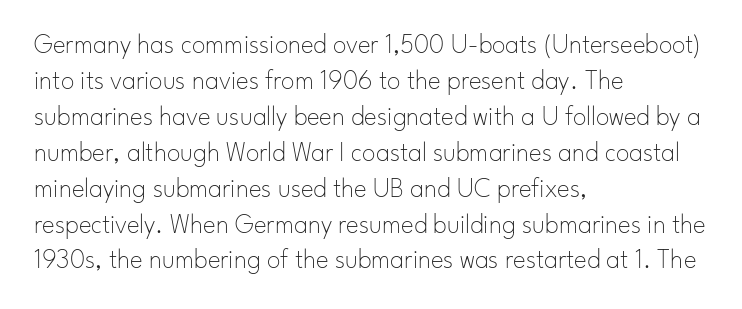
{"italic": "no", "bold": "no", "underline": "no", "align": "left", "line_spacing": "normal", "line_spacing_ratio": 1.33, "letter_spacing": "normal", "letter_spacing_em": 0.0, "glyph_px": 27}
